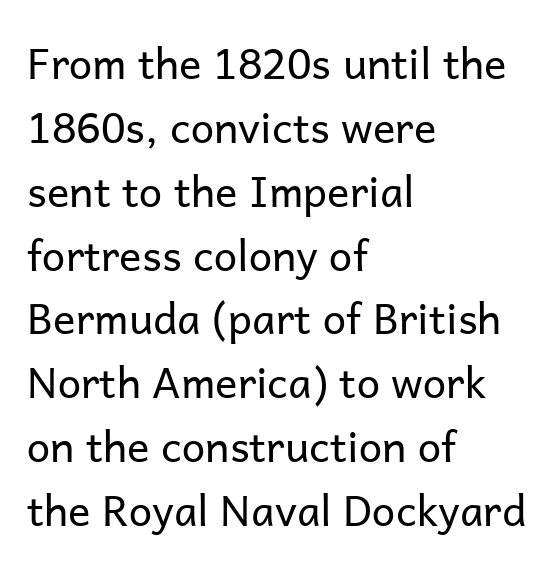
Q: Is the text bold? A: No.
Q: Is the text italic (slanted)? A: No, it is upright.
Q: Is the typeface a serif or a sans-serif typeface? A: Sans-serif.
Q: Is the text underlined? A: No.
Q: How is the paragraph aligned? A: Left-aligned.
Q: Is the spacing between letters normal or unusually wide? A: Normal.
Q: Is the spacing between lines tight, normal or loose? A: Normal.
Q: Width (condensed, normal, or wide)? A: Normal.
Q: Stroke contrast? A: Low.
Q: x-height? A: Medium.
Q: Monospaced? A: No.
